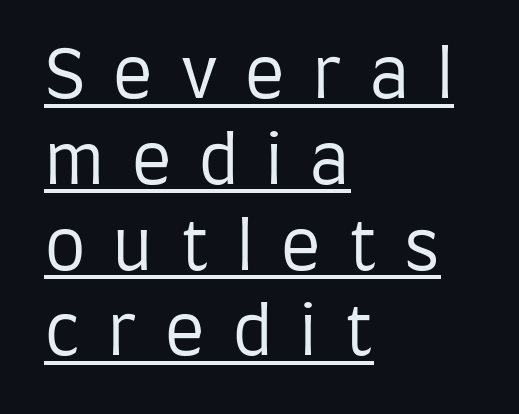
Q: Is the text bold? A: No.
Q: Is the text italic (slanted)? A: No, it is upright.
Q: Is the typeface a serif or a sans-serif typeface? A: Sans-serif.
Q: Is the text underlined? A: Yes.
Q: How is the paragraph aligned? A: Left-aligned.
Q: Is the spacing between letters normal or unusually wide? A: Unusually wide.
Q: Is the spacing between lines tight, normal or loose? A: Normal.
Q: Width (condensed, normal, or wide)? A: Condensed.
Q: Stroke contrast? A: Low.
Q: x-height? A: Large.
Q: Monospaced? A: No.
